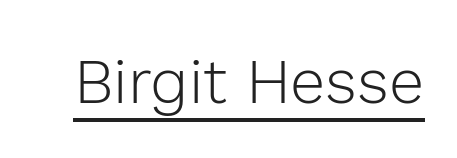
How are the letters spaced? Ordinarily, with no added tracking. This sample has the flowing, uneven cadence of proportional lettering. Font category for this specimen: sans-serif. The face used here appears with an underline applied. A light-to-regular cut is what we see here. In terms of posture, this sample is upright.
